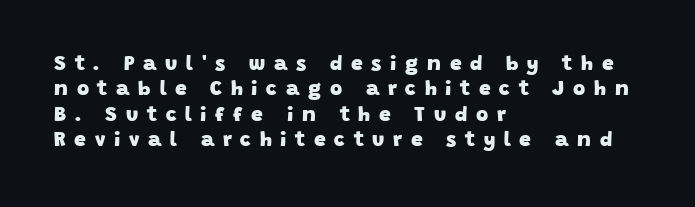
Q: Is the text bold? A: Yes.
Q: Is the text underlined? A: No.
Q: How is the paragraph aligned? A: Left-aligned.
Q: Is the spacing between letters normal or unusually wide? A: Unusually wide.
